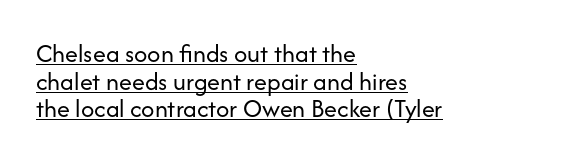
{"italic": "no", "bold": "no", "underline": "yes", "align": "left", "line_spacing": "tight", "line_spacing_ratio": 1.06, "letter_spacing": "normal", "letter_spacing_em": 0.0, "glyph_px": 26}
